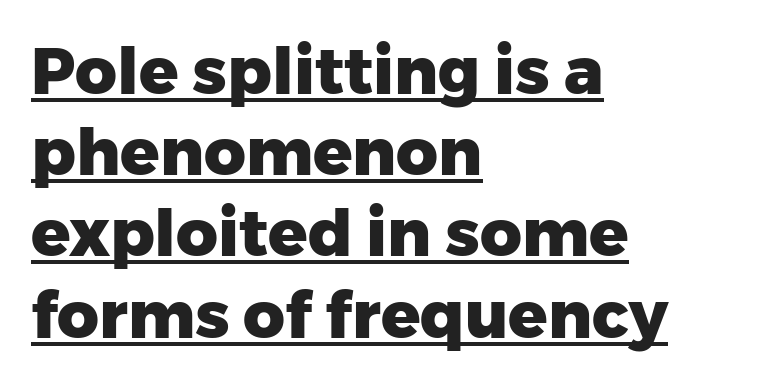
The image shows 65 px heavy sans-serif type, upright; set left-aligned, normal line spacing (1.25x), normal letter spacing, underlined; low stroke contrast and a medium x-height.
